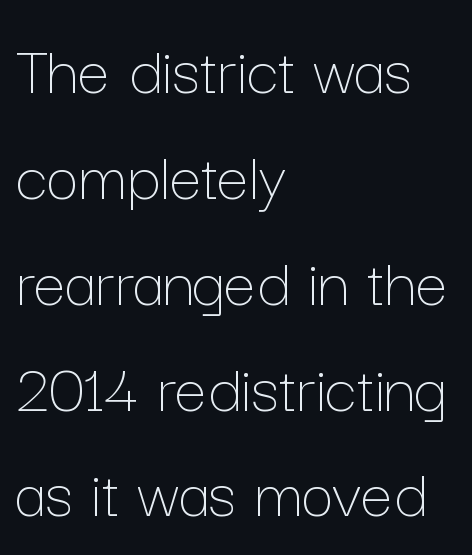
The image shows 72 px thin type, upright; set left-aligned, normal line spacing (1.47x), normal letter spacing, not underlined; low stroke contrast and a medium x-height.
